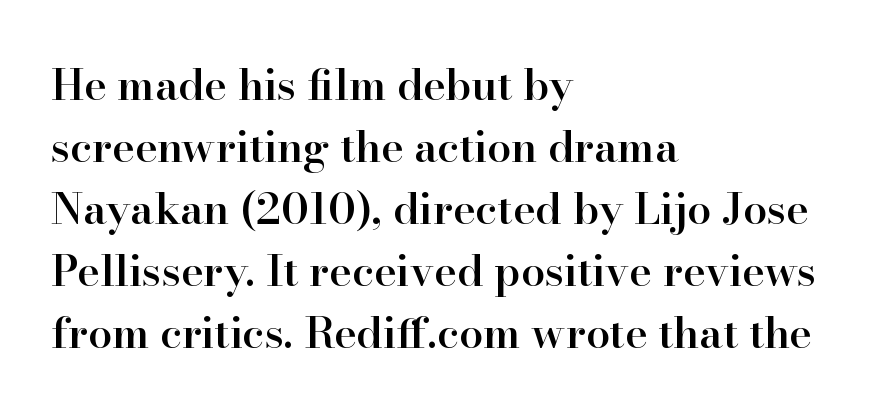
{"serif": "yes", "italic": "no", "bold": "semi", "weight": "semibold", "width": "normal", "stroke_contrast": "high", "x_height": "small", "monospaced": "no", "underline": "no", "align": "left", "line_spacing": "normal", "line_spacing_ratio": 1.44, "letter_spacing": "normal", "letter_spacing_em": 0.0, "glyph_px": 43}
